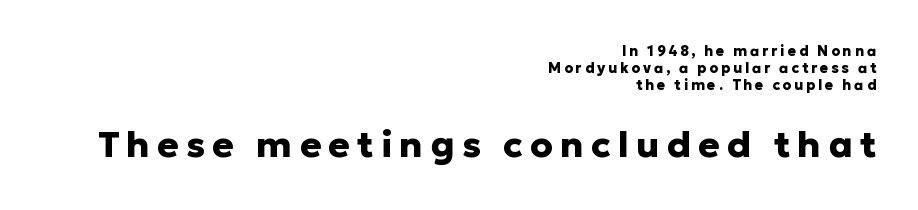
Note the varied advance widths — an 'i' is clearly narrower than an 'm'. The passage is arranged like a letterhead date or caption credit — flush right. Glyph-to-glyph distance is far greater than everyday printed text. A bare baseline throughout the passage. Type size steps up from the first block to the second.
